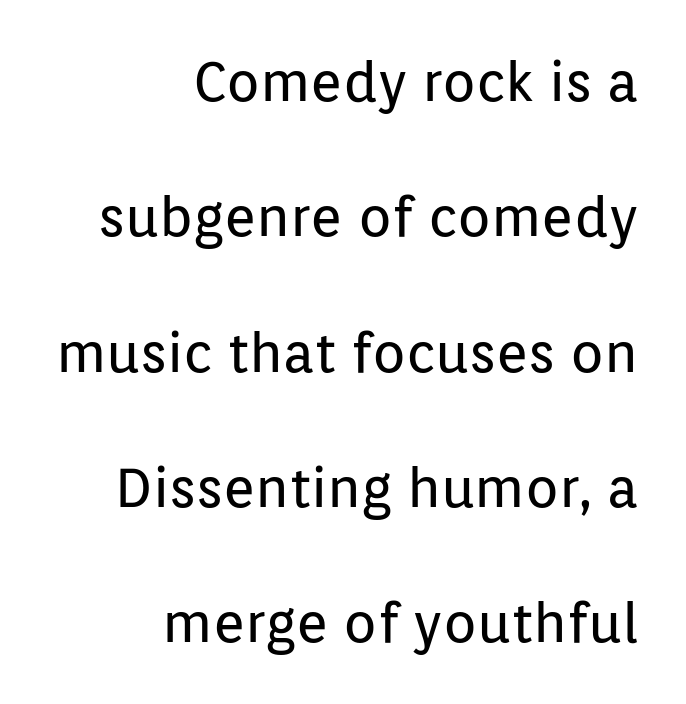
The image shows 55 px regular-weight sans-serif type, upright; set right-aligned, loose line spacing (2.46x), normal letter spacing, not underlined; low stroke contrast and a medium x-height.
